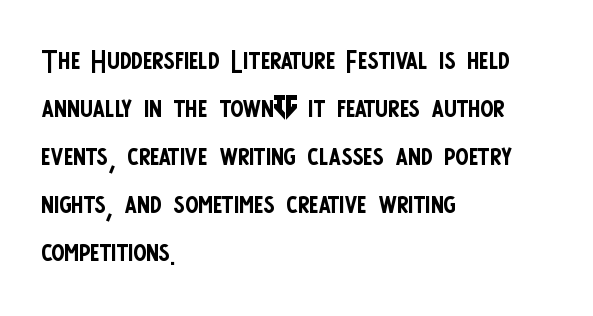
Q: Is the text bold? A: No.
Q: Is the text italic (slanted)? A: No, it is upright.
Q: Is the typeface a serif or a sans-serif typeface? A: Sans-serif.
Q: Is the text underlined? A: No.
Q: How is the paragraph aligned? A: Left-aligned.
Q: Is the spacing between letters normal or unusually wide? A: Normal.
Q: Width (condensed, normal, or wide)? A: Condensed.
Q: Stroke contrast? A: Low.
Q: x-height? A: Large.
Q: Monospaced? A: No.
